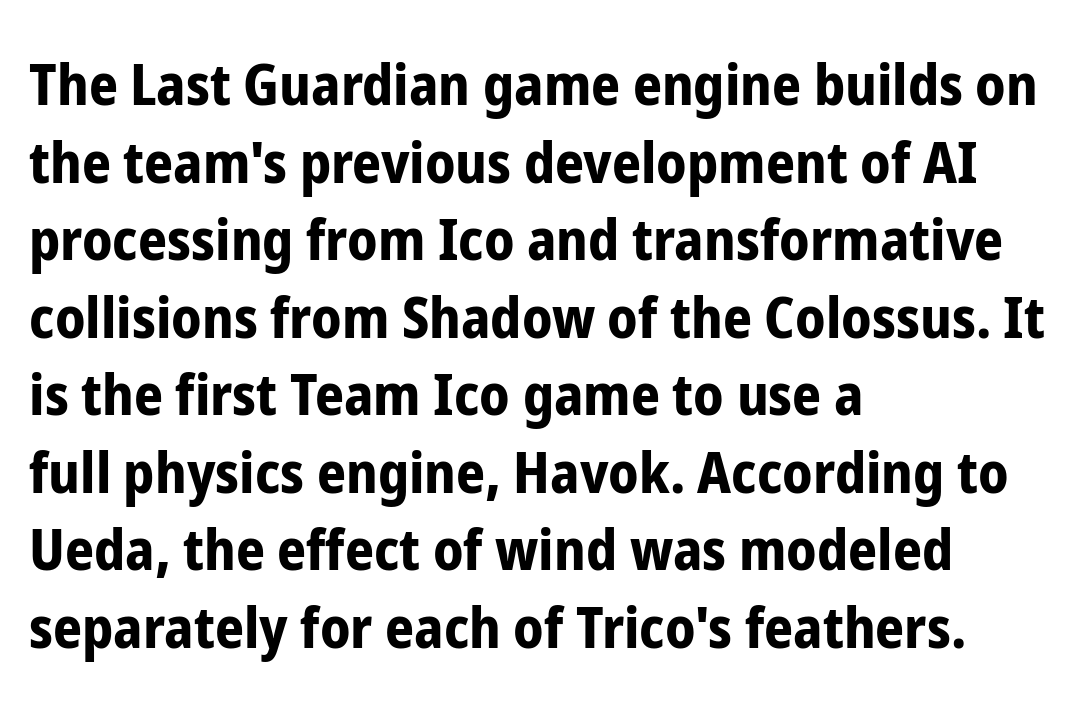
Regular leading. Is this a fixed-width face? No — the glyphs have proportional, varying widths. Tall strokes in this sample are plumb rather than angled. This sample uses a sans-serif face. Weight: bold.
